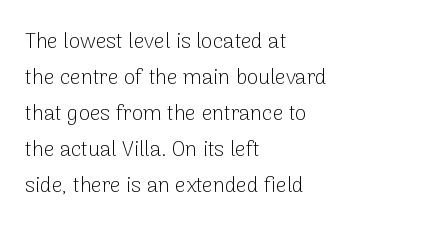
The image shows 21 px text type, upright; set left-aligned, line spacing 1.72x, normal letter spacing, not underlined.
